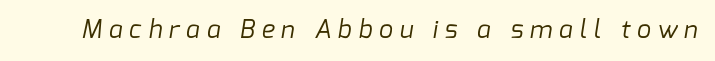
Q: Is the text bold? A: No.
Q: Is the text underlined? A: No.
Q: Is the spacing between letters normal or unusually wide? A: Unusually wide.
